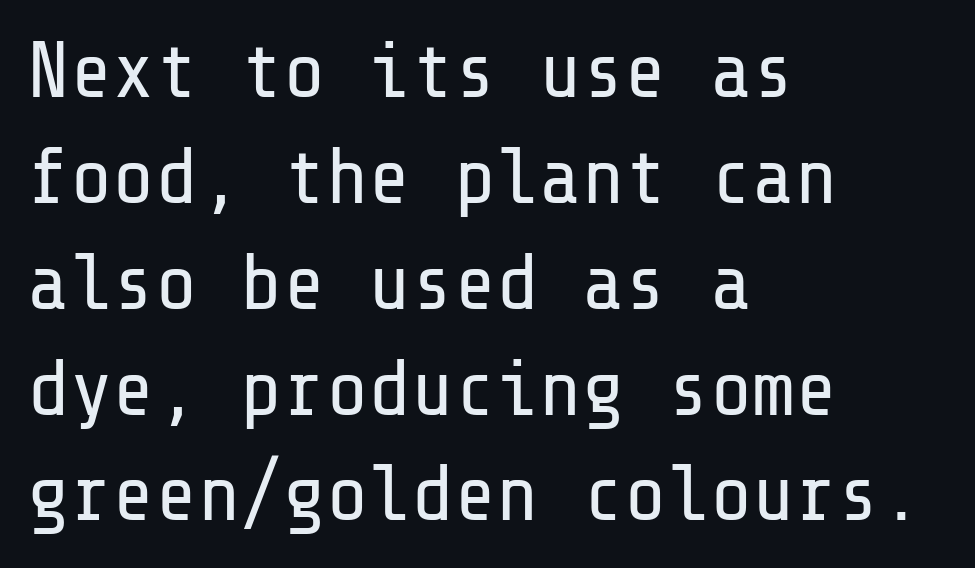
Students, note that the glyphs here touch the page at normal intervals. Does the lettering tilt? It doesn't — this is upright. Interline gaps are of average width in this sample. The typeface has the unassuming heft of standard copy or less. Check the space under the baseline: it is left empty.
